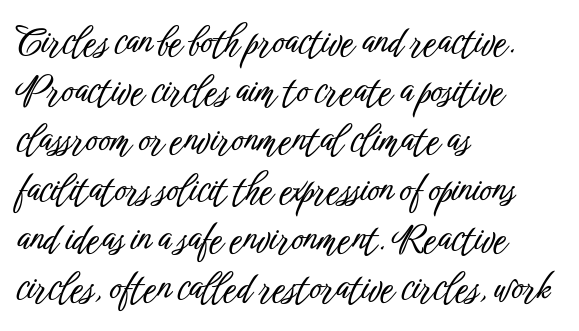
The designer left line spacing at the default. These lines keep a tight, regular rhythm from letter to letter. You could not count columns in this text — the font is proportionally spaced. In CSS terms this would be text-align: left. In terms of letterform style, serifs are entirely absent. Descender tails drop into unmarked territory.
